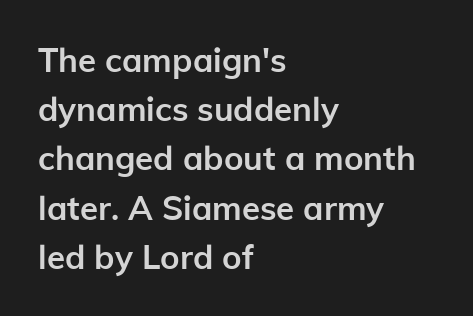
The image shows 33 px semibold sans-serif type, upright; set left-aligned, normal line spacing (1.49x), normal letter spacing, not underlined; low stroke contrast and a medium x-height.
